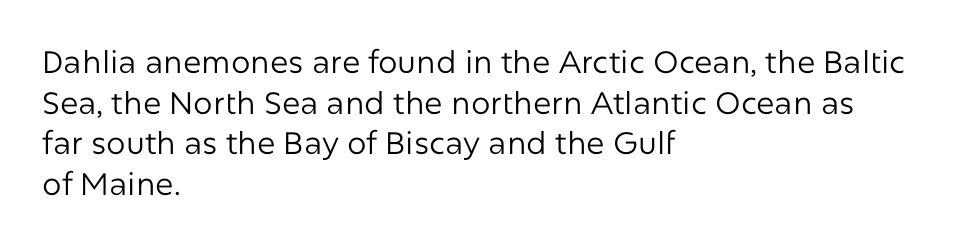
The image shows 31 px regular-weight sans-serif type, upright; set left-aligned, normal line spacing (1.31x), normal letter spacing, not underlined; low stroke contrast and a medium x-height.
